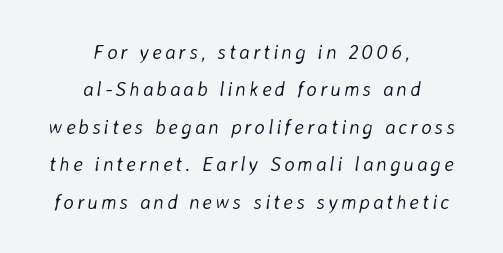
The image shows 20 px text type, italic (leaning right); set centered, line spacing 1.87x, not underlined.
